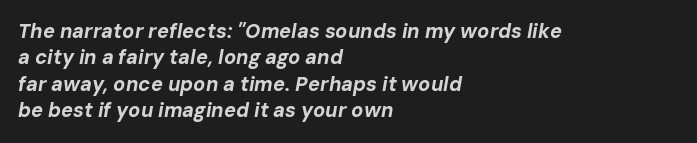
Q: Is the text bold? A: Yes.
Q: Is the text italic (slanted)? A: Yes, it leans right by about 10 degrees.
Q: Is the text underlined? A: No.
Q: How is the paragraph aligned? A: Left-aligned.
Q: Is the spacing between letters normal or unusually wide? A: Normal.
Q: Is the spacing between lines tight, normal or loose? A: Normal.
